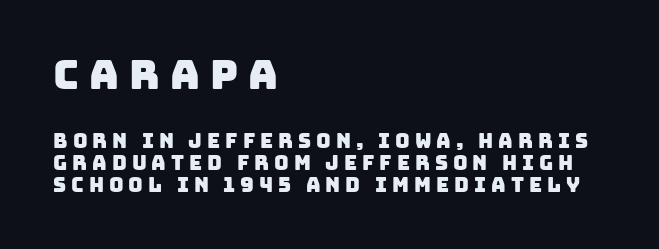
{"serif": "no", "width": "normal", "stroke_contrast": "low", "x_height": "large", "monospaced": "no", "underline": "no", "align": "left", "line_spacing": "tight", "line_spacing_ratio": 1.09, "letter_spacing": "wide", "letter_spacing_em": 0.25, "larger_block": "first", "size_ratio": 2.05, "glyph_px": 41}
